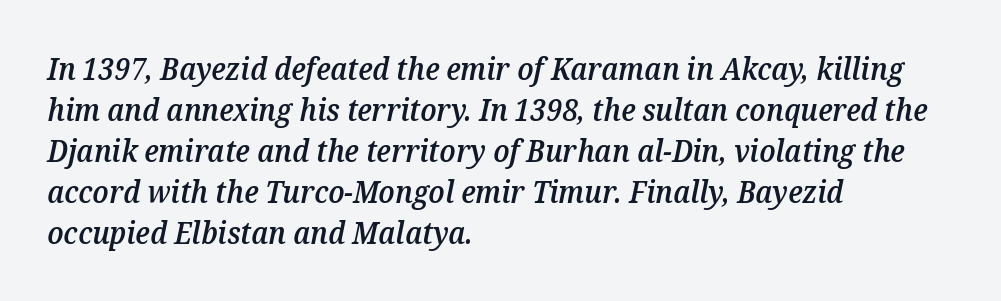
{"italic": "yes", "lean": "right", "slant_degrees": 12, "bold": "semi", "weight": "semibold", "width": "normal", "stroke_contrast": "medium", "x_height": "medium", "monospaced": "no", "underline": "no", "align": "left", "line_spacing": "normal", "line_spacing_ratio": 1.37, "letter_spacing": "normal", "letter_spacing_em": 0.0, "glyph_px": 30}
